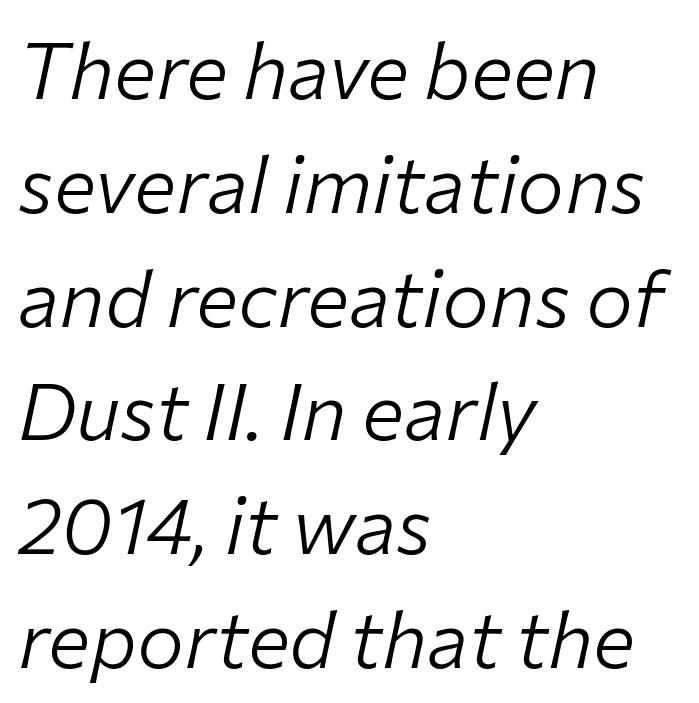
{"italic": "yes", "lean": "right", "slant_degrees": 12, "bold": "no", "weight": "light", "width": "normal", "stroke_contrast": "low", "x_height": "medium", "monospaced": "no", "underline": "no", "align": "left", "line_spacing": "normal", "line_spacing_ratio": 1.44, "letter_spacing": "normal", "letter_spacing_em": 0.0, "glyph_px": 79}
